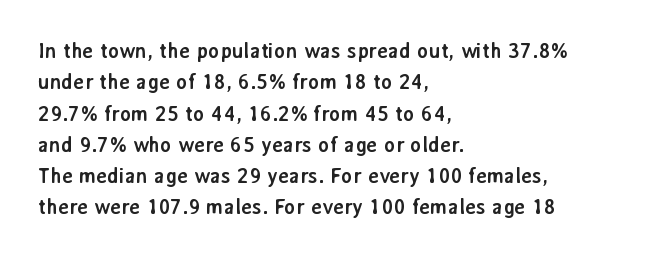
Q: Is the text bold? A: Yes.
Q: Is the text italic (slanted)? A: No, it is upright.
Q: Is the text underlined? A: No.
Q: How is the paragraph aligned? A: Left-aligned.
Q: Is the spacing between letters normal or unusually wide? A: Normal.
Q: Is the spacing between lines tight, normal or loose? A: Normal.
